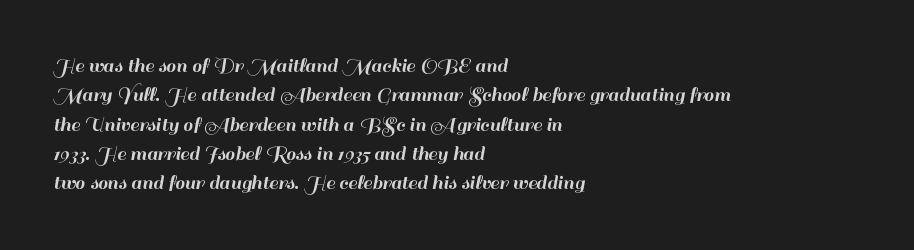
{"underline": "no", "align": "left", "line_spacing": "normal", "line_spacing_ratio": 1.33, "letter_spacing": "normal", "letter_spacing_em": 0.0, "glyph_px": 22}
